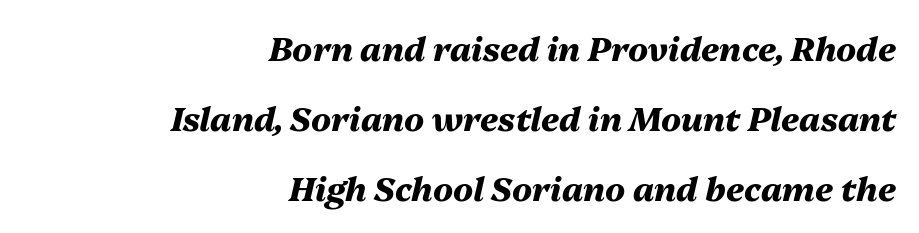
Quick note: underline off. The setting favours the right margin, as signatures and pull-quotes sometimes do. The horizontal fit of the characters is conventional and even. The letters are bold, with thick, heavy strokes. This is oblique type, the kind used for emphasis or titles. Is there much room between lines? Yes — plenty of vertical air separates them.
